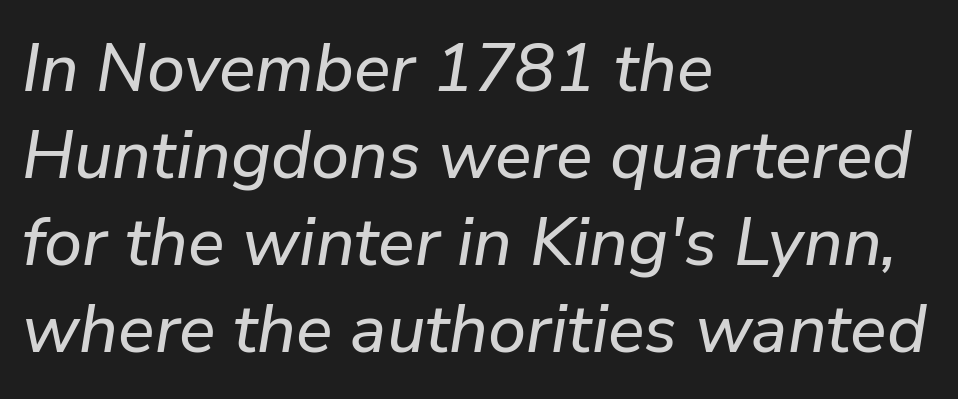
{"italic": "yes", "lean": "right", "slant_degrees": 9, "width": "normal", "stroke_contrast": "low", "x_height": "medium", "monospaced": "no", "underline": "no", "align": "left", "line_spacing": "normal", "line_spacing_ratio": 1.28, "letter_spacing": "normal", "letter_spacing_em": 0.0, "glyph_px": 68}
